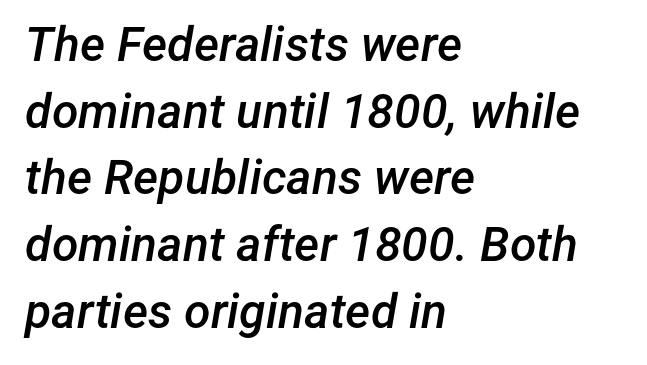
Q: Is the text bold? A: Semi-bold.
Q: Is the text italic (slanted)? A: Yes, it leans right by about 12 degrees.
Q: Is the text underlined? A: No.
Q: How is the paragraph aligned? A: Left-aligned.
Q: Is the spacing between letters normal or unusually wide? A: Normal.
Q: Is the spacing between lines tight, normal or loose? A: Normal.
Q: Width (condensed, normal, or wide)? A: Normal.
Q: Stroke contrast? A: Low.
Q: x-height? A: Medium.
Q: Monospaced? A: No.
